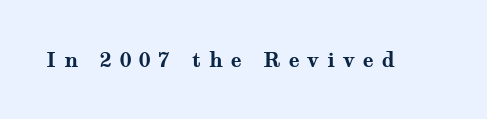
Q: Is the text bold? A: Yes.
Q: Is the text italic (slanted)? A: No, it is upright.
Q: Is the text underlined? A: No.
Q: Is the spacing between letters normal or unusually wide? A: Unusually wide.
